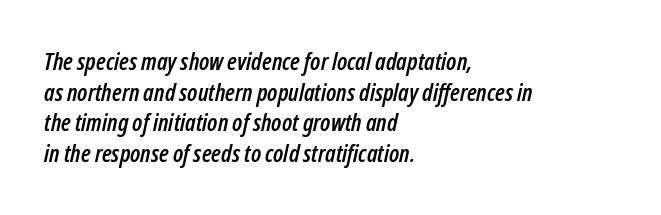
{"italic": "yes", "lean": "right", "slant_degrees": 12, "underline": "no", "align": "left", "line_spacing": "normal", "line_spacing_ratio": 1.28, "letter_spacing": "normal", "letter_spacing_em": 0.0, "glyph_px": 24}
